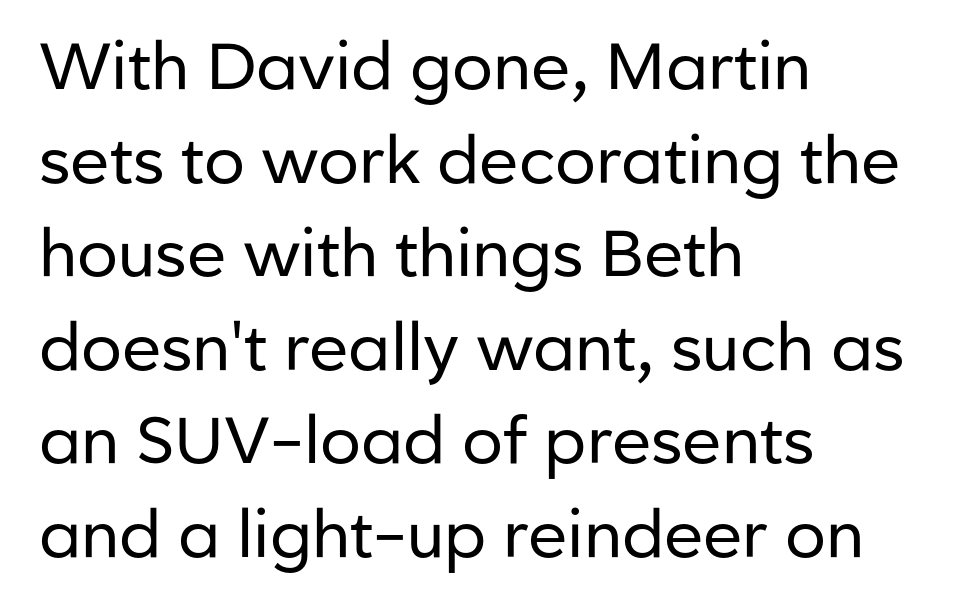
{"serif": "no", "italic": "no", "bold": "no", "weight": "regular", "width": "normal", "stroke_contrast": "low", "x_height": "medium", "monospaced": "no", "underline": "no", "align": "left", "line_spacing": "normal", "line_spacing_ratio": 1.44, "letter_spacing": "normal", "letter_spacing_em": 0.0, "glyph_px": 65}
